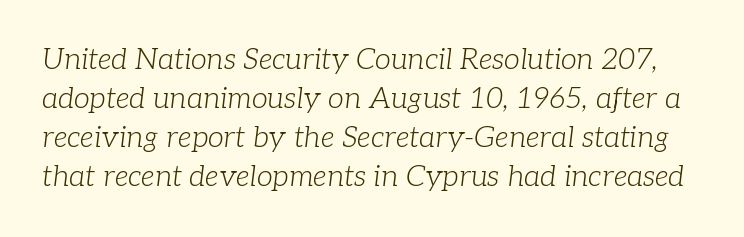
Plain, unruled lines of type. Summary of weight: not heavy and not bold. This sample keeps an unexceptional amount of space between lines. Proportional: the letters do not fall into vertical columns. In terms of posture, this sample is oblique. Observe the ordinary spacing: letters are neighbours, not strangers.
